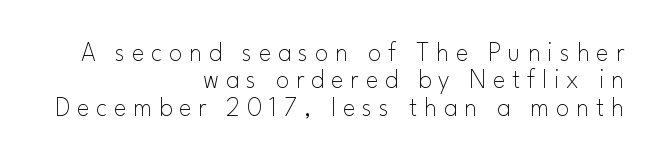
The image shows 27 px text type, upright; set right-aligned, tight line spacing (1.01x), unusually wide letter spacing (+0.25 em), not underlined.
